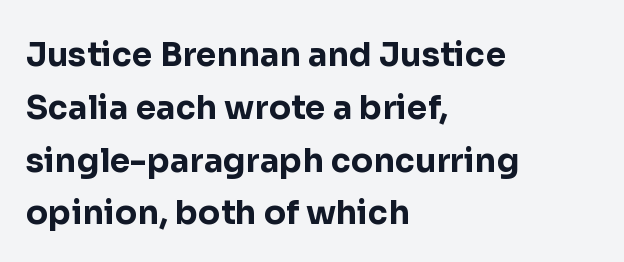
Check the space under the baseline: it is left empty. Upright lettering throughout. A typesetter would call this proportional, since set widths differ per character. Its strokes are broad and dark, the hallmark of bold type.
